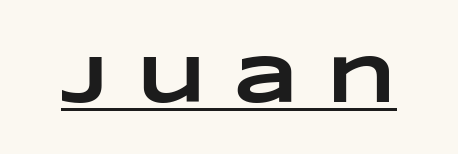
The image shows 67 px heavy, wide type; set unusually wide letter spacing (+0.43 em), underlined; low stroke contrast and a large x-height.
